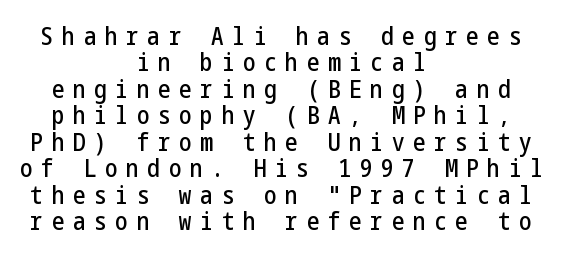
{"italic": "no", "underline": "no", "align": "center", "line_spacing": "tight", "line_spacing_ratio": 1.06, "letter_spacing": "wide", "letter_spacing_em": 0.35, "glyph_px": 25}
